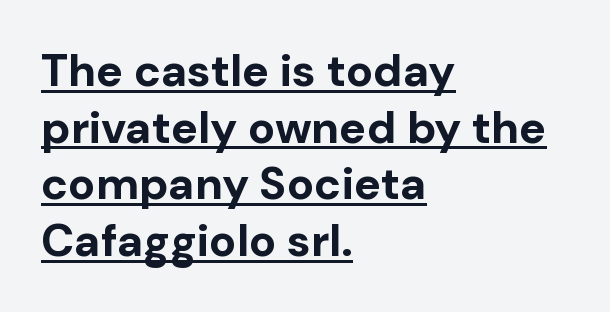
Students, observe the line beneath the letters — that is underlining. The face used here is rendered with its standard letterfit. Rendered with straight, roman letterforms. Note the varied advance widths — an 'i' is clearly narrower than an 'm'. How heavy is the stroke? Heavy — this is a bold.
